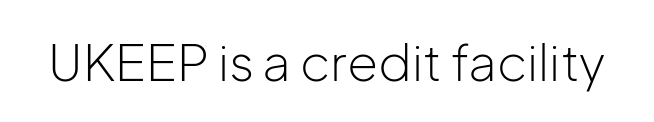
Q: Is the text bold? A: No.
Q: Is the text italic (slanted)? A: No, it is upright.
Q: Is the typeface a serif or a sans-serif typeface? A: Sans-serif.
Q: Is the text underlined? A: No.
Q: Is the spacing between letters normal or unusually wide? A: Normal.
Q: Width (condensed, normal, or wide)? A: Normal.
Q: Stroke contrast? A: Low.
Q: x-height? A: Medium.
Q: Monospaced? A: No.
